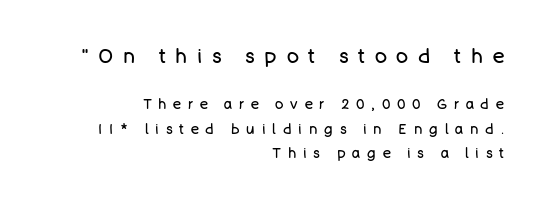
Tracking value appears strongly positive — letters spread wide. Is there any slant? The stems are plumb. The paragraph shown leans on its right margin. Anything drawn beneath the words? Only blank space. Weight: regular or lighter. You get the large type first, then a drop to smaller type.
